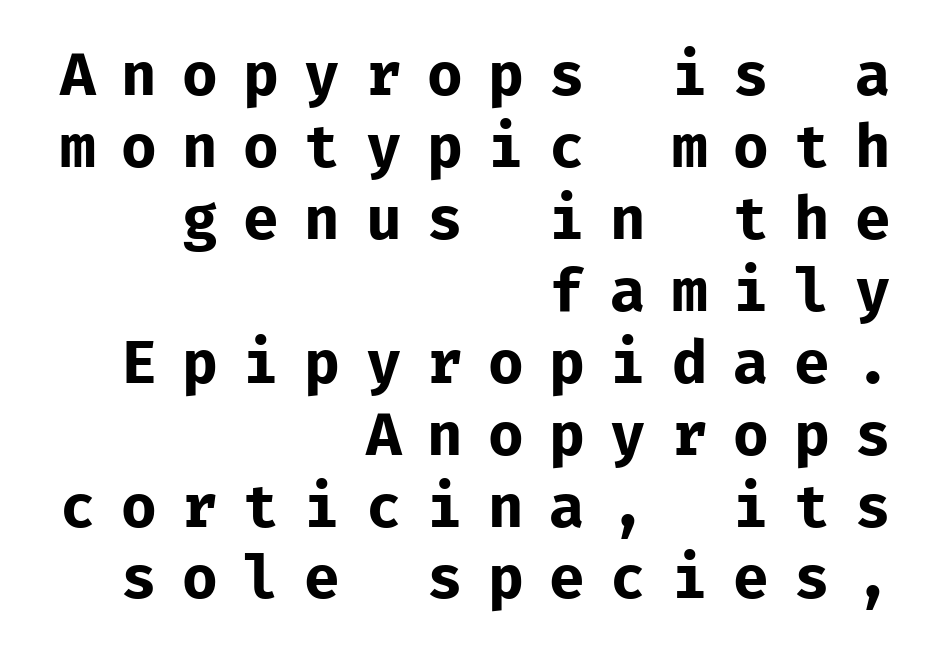
Only glyphs here, with clear space below each row. Bold? Absolutely — the strokes are thick and heavy. The passage shown has open, widely tracked lettering throughout. Here the designer chose a console-style face with uniform glyph widths. Serifs: no, the terminals of the letterforms are clean. The specimen reads as upright at a glance.
